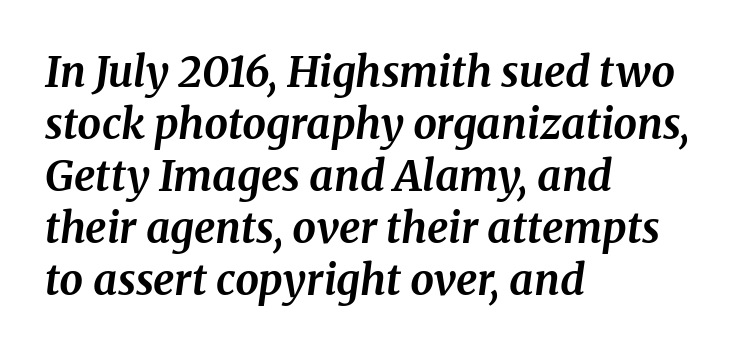
The image shows 42 px bold serif type, italic (leaning right); set left-aligned, line spacing 1.24x, normal letter spacing, not underlined; medium stroke contrast and a medium x-height.
